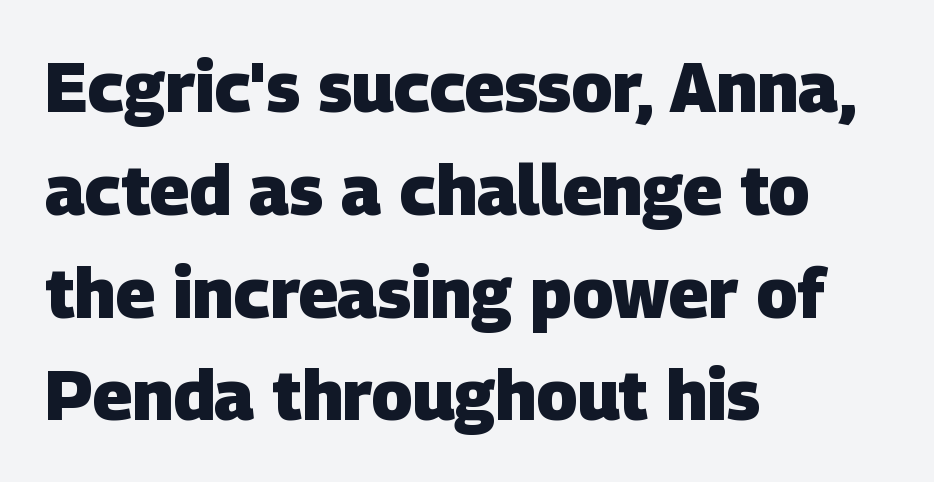
This is heavy type, rendered in bold. Evenly set lines give the paragraph a standard silhouette. In CSS terms this would be text-align: left. Check where the strokes stop: nothing finishes them off — pure sans.
